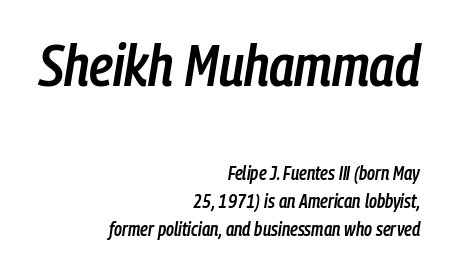
Q: Is the text bold? A: Semi-bold.
Q: Is the text italic (slanted)? A: Yes, it leans right by about 9 degrees.
Q: Is the text underlined? A: No.
Q: How is the paragraph aligned? A: Right-aligned.
Q: Is the spacing between letters normal or unusually wide? A: Normal.
Q: Is the spacing between lines tight, normal or loose? A: Normal.
Q: Which block of text is set in a larger size, the first (top) or the second (bottom)? A: The first (top) one.
Q: Width (condensed, normal, or wide)? A: Condensed.
Q: Stroke contrast? A: Low.
Q: x-height? A: Medium.
Q: Monospaced? A: No.
